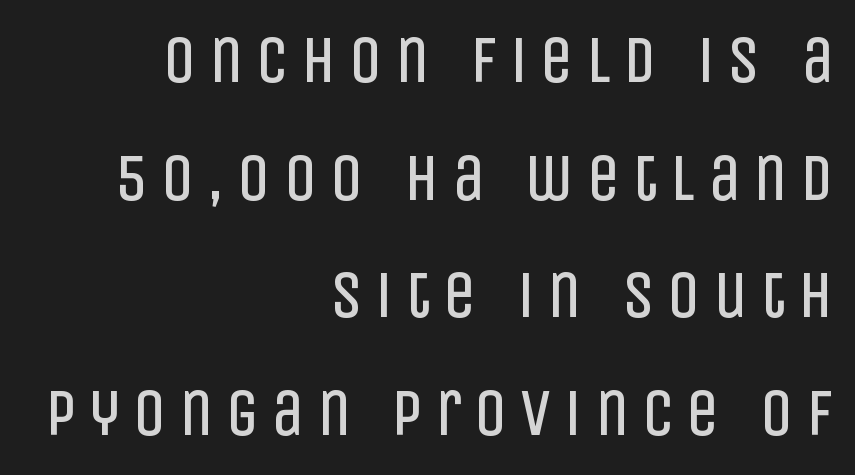
{"serif": "no", "italic": "no", "bold": "no", "weight": "regular", "width": "condensed", "stroke_contrast": "low", "x_height": "large", "monospaced": "no", "underline": "no", "align": "right", "line_spacing_ratio": 1.81, "letter_spacing": "wide", "letter_spacing_em": 0.2, "glyph_px": 65}
